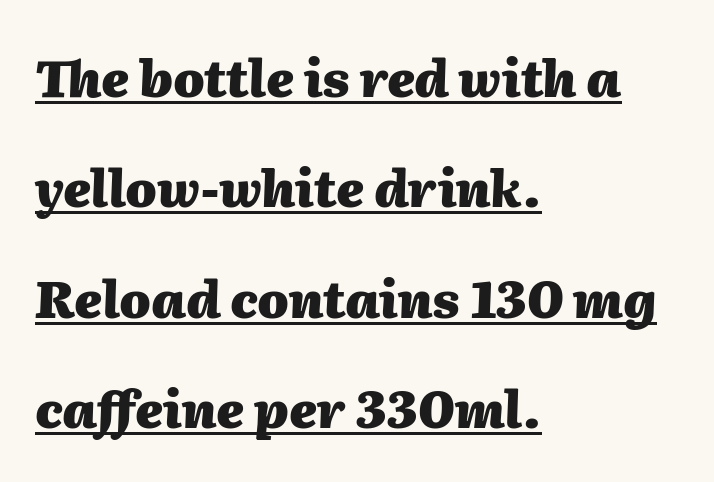
Proportional: the letters do not fall into vertical columns. Each new line begins a long way beneath the previous one. Teacher's note: observe the even left margin — that is flush-left alignment. The letters are bold, with thick, heavy strokes. Compared with typical body copy, the letter spacing here is the same.
